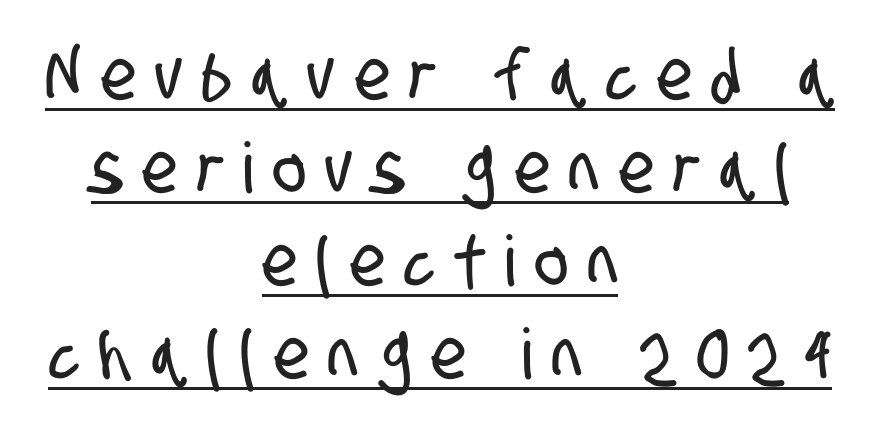
Q: Is the typeface a serif or a sans-serif typeface? A: Sans-serif.
Q: Is the text underlined? A: Yes.
Q: How is the paragraph aligned? A: Centered.
Q: Is the spacing between letters normal or unusually wide? A: Unusually wide.
Q: Is the spacing between lines tight, normal or loose? A: Normal.
Q: Width (condensed, normal, or wide)? A: Condensed.
Q: Stroke contrast? A: Low.
Q: x-height? A: Large.
Q: Monospaced? A: No.
